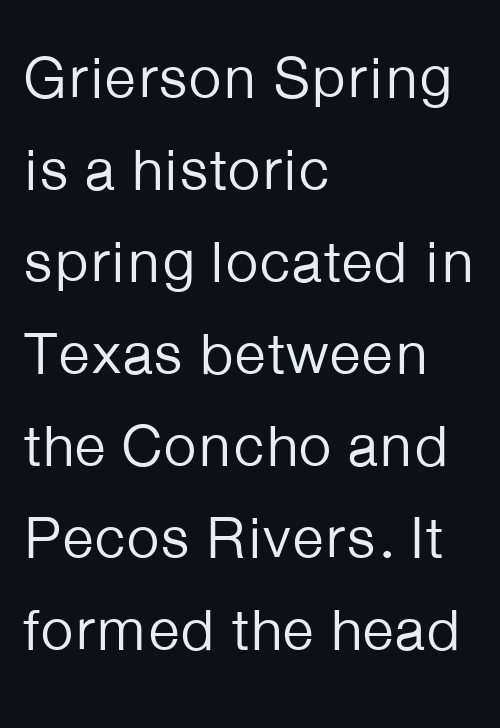
{"serif": "no", "italic": "no", "bold": "no", "weight": "regular", "width": "normal", "stroke_contrast": "low", "x_height": "medium", "monospaced": "no", "underline": "no", "align": "left", "line_spacing": "normal", "line_spacing_ratio": 1.56, "letter_spacing": "normal", "letter_spacing_em": 0.0, "glyph_px": 59}
